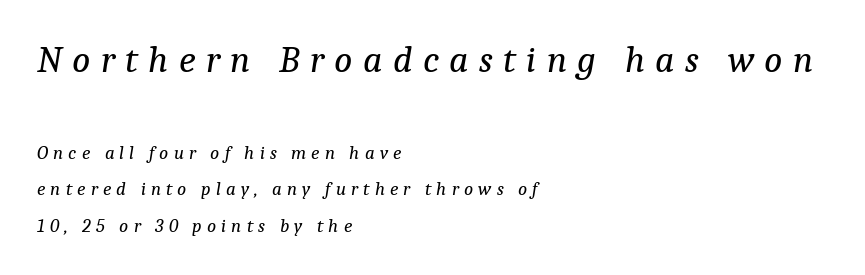
{"serif": "yes", "italic": "yes", "lean": "right", "slant_degrees": 9, "bold": "no", "weight": "regular", "width": "normal", "stroke_contrast": "low", "x_height": "medium", "monospaced": "no", "underline": "no", "align": "left", "line_spacing": "loose", "line_spacing_ratio": 1.93, "letter_spacing": "wide", "letter_spacing_em": 0.27, "larger_block": "first", "size_ratio": 2.0, "glyph_px": 38}
